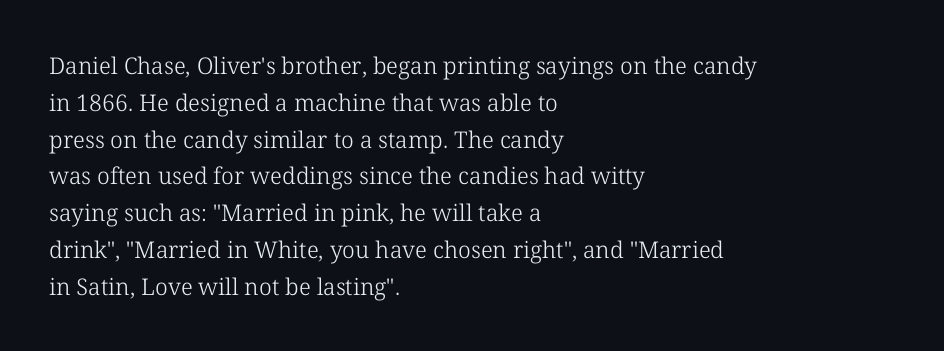
Q: Is the text bold? A: No.
Q: Is the text italic (slanted)? A: No, it is upright.
Q: Is the text underlined? A: No.
Q: How is the paragraph aligned? A: Left-aligned.
Q: Is the spacing between letters normal or unusually wide? A: Normal.
Q: Is the spacing between lines tight, normal or loose? A: Normal.
